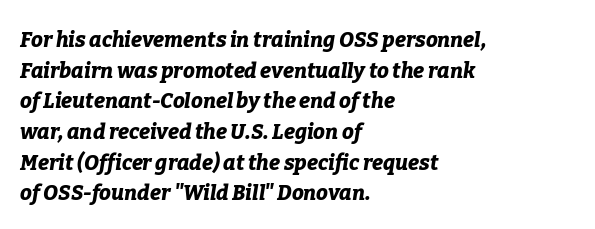
{"italic": "yes", "lean": "right", "slant_degrees": 9, "bold": "yes", "underline": "no", "align": "left", "line_spacing": "normal", "line_spacing_ratio": 1.46, "letter_spacing": "normal", "letter_spacing_em": 0.0, "glyph_px": 21}
